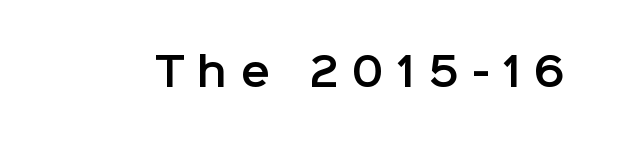
The image shows 39 px sans-serif type, upright; set unusually wide letter spacing (+0.35 em), not underlined; low stroke contrast and a medium x-height.
